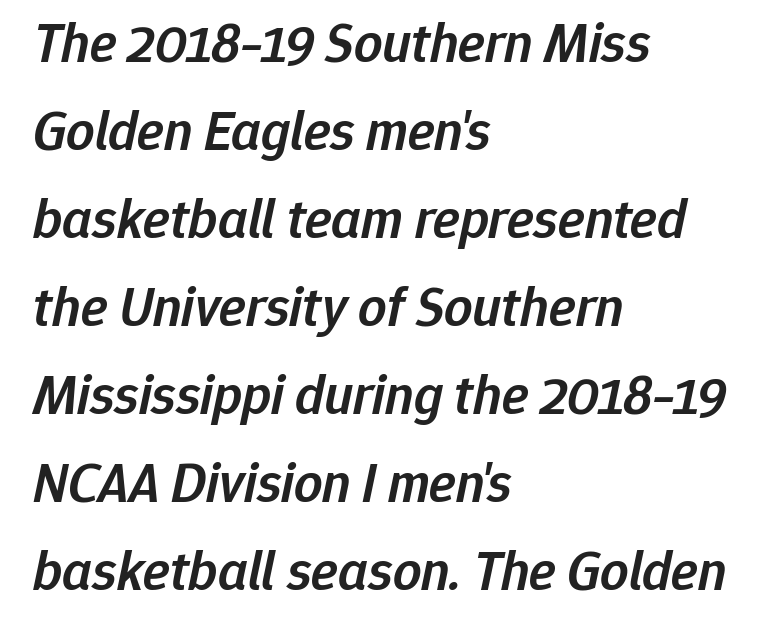
Q: Is the text bold? A: Semi-bold.
Q: Is the text italic (slanted)? A: Yes, it leans right by about 12 degrees.
Q: Is the text underlined? A: No.
Q: How is the paragraph aligned? A: Left-aligned.
Q: Is the spacing between letters normal or unusually wide? A: Normal.
Q: Is the spacing between lines tight, normal or loose? A: Normal.
Q: Width (condensed, normal, or wide)? A: Normal.
Q: Stroke contrast? A: Low.
Q: x-height? A: Medium.
Q: Monospaced? A: No.
